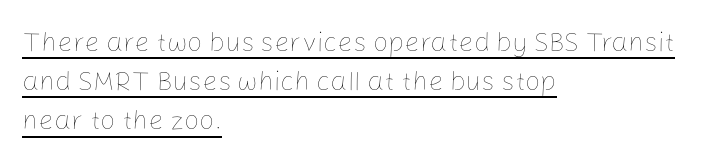
Q: Is the text bold? A: No.
Q: Is the text italic (slanted)? A: No, it is upright.
Q: Is the text underlined? A: Yes.
Q: How is the paragraph aligned? A: Left-aligned.
Q: Is the spacing between letters normal or unusually wide? A: Normal.
Q: Is the spacing between lines tight, normal or loose? A: Normal.
